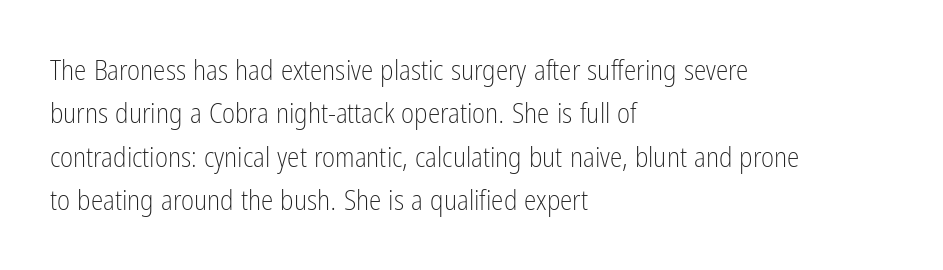
Q: Is the text bold? A: No.
Q: Is the text italic (slanted)? A: No, it is upright.
Q: Is the typeface a serif or a sans-serif typeface? A: Sans-serif.
Q: Is the text underlined? A: No.
Q: How is the paragraph aligned? A: Left-aligned.
Q: Is the spacing between letters normal or unusually wide? A: Normal.
Q: Is the spacing between lines tight, normal or loose? A: Normal.
Q: Width (condensed, normal, or wide)? A: Condensed.
Q: Stroke contrast? A: Low.
Q: x-height? A: Medium.
Q: Monospaced? A: No.
